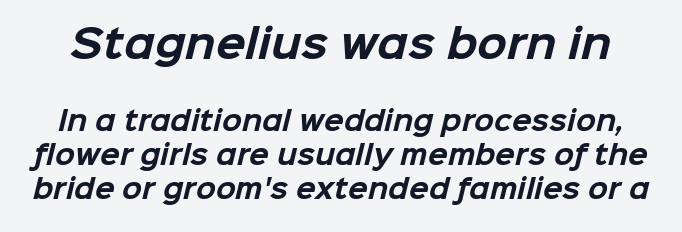
The image shows 39 px bold sans-serif type; set normal line spacing (1.31x), normal letter spacing, not underlined; the first (top) block is 1.5x larger; low stroke contrast and a medium x-height.
